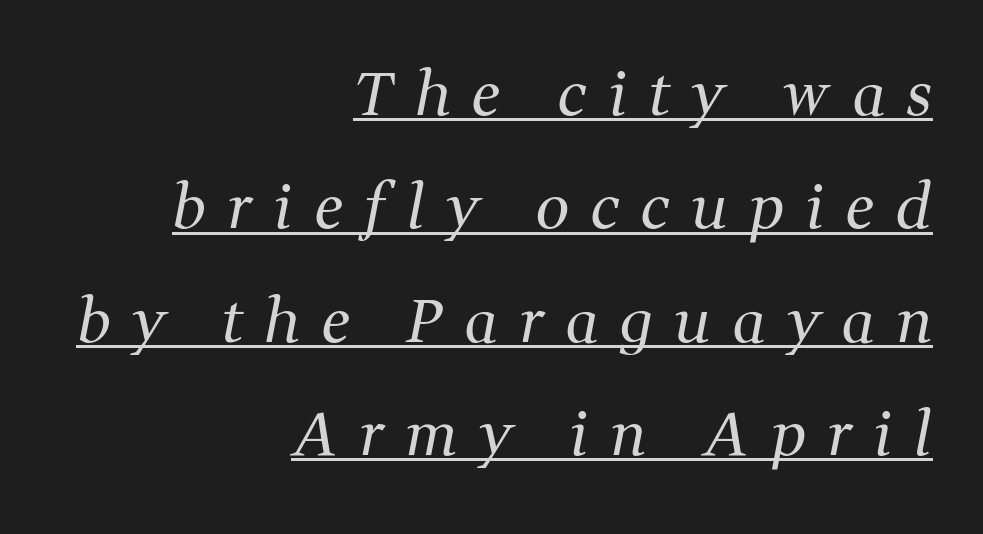
Do the characters align in a grid? No, the font is proportional. The font sits on the lighter half of the weight spectrum, regular included. How are the letters spaced? Widely, with obvious added tracking. Casual observation: everything's shoved over to the right. Type style note: has serifs.
